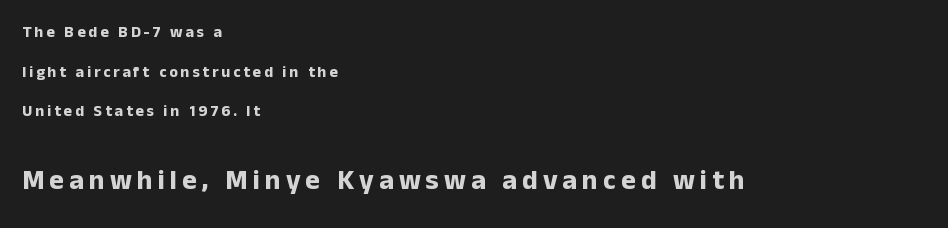
{"serif": "no", "italic": "no", "bold": "yes", "weight": "bold", "width": "normal", "stroke_contrast": "low", "x_height": "medium", "monospaced": "no", "underline": "no", "align": "left", "line_spacing": "loose", "line_spacing_ratio": 2.47, "larger_block": "second", "size_ratio": 1.75, "glyph_px": 28}
